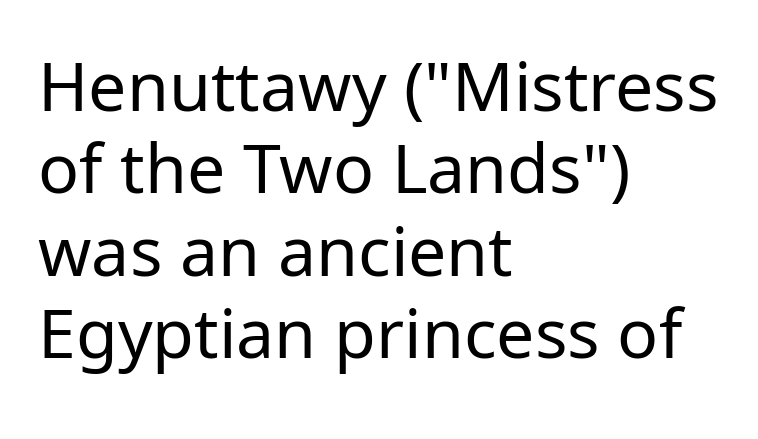
Q: Is the text bold? A: No.
Q: Is the text italic (slanted)? A: No, it is upright.
Q: Is the typeface a serif or a sans-serif typeface? A: Sans-serif.
Q: Is the text underlined? A: No.
Q: How is the paragraph aligned? A: Left-aligned.
Q: Is the spacing between letters normal or unusually wide? A: Normal.
Q: Width (condensed, normal, or wide)? A: Normal.
Q: Stroke contrast? A: Low.
Q: x-height? A: Medium.
Q: Monospaced? A: No.
